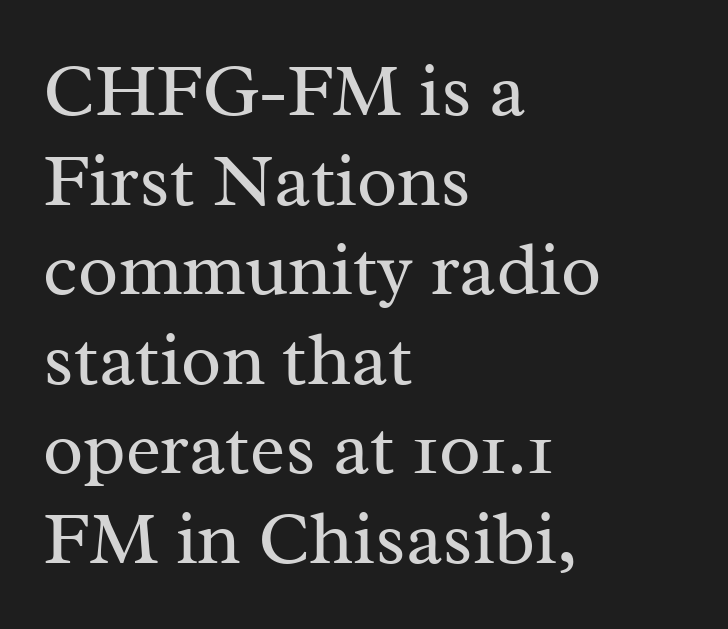
The image shows 74 px regular-weight serif type, upright; set left-aligned, line spacing 1.21x, normal letter spacing, not underlined; medium stroke contrast and a medium x-height.
